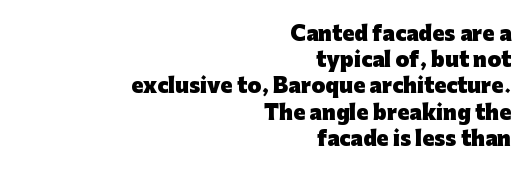
Which margin do the lines hug? The right one — the left edge is uneven. Students, this is bold: see how much ink each stroke carries. This rendering features lettering with no underline. There is no visible air inserted between adjacent glyphs.
